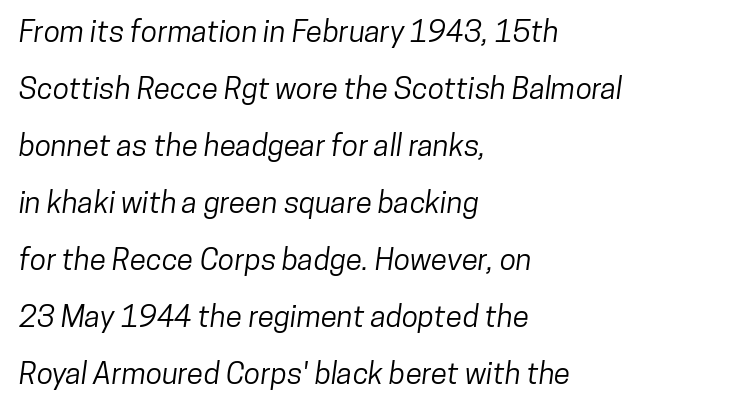
{"serif": "no", "width": "condensed", "stroke_contrast": "low", "x_height": "medium", "monospaced": "no", "underline": "no", "align": "left", "line_spacing": "loose", "line_spacing_ratio": 1.9, "letter_spacing": "normal", "letter_spacing_em": 0.0, "glyph_px": 30}
